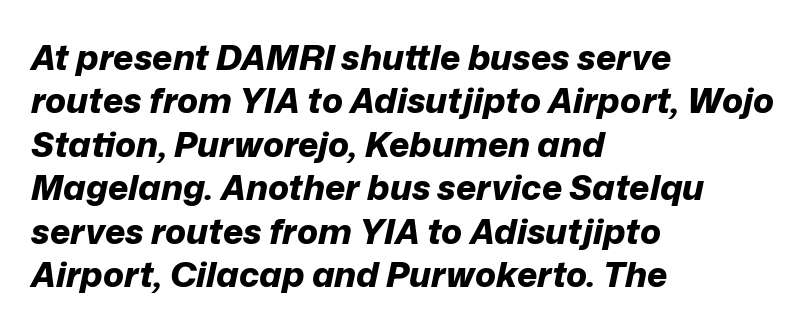
Q: Is the text bold? A: Yes.
Q: Is the text italic (slanted)? A: Yes, it leans right by about 12 degrees.
Q: Is the text underlined? A: No.
Q: How is the paragraph aligned? A: Left-aligned.
Q: Is the spacing between letters normal or unusually wide? A: Normal.
Q: Width (condensed, normal, or wide)? A: Normal.
Q: Stroke contrast? A: Low.
Q: x-height? A: Medium.
Q: Monospaced? A: No.
